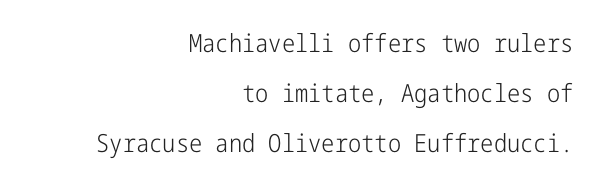
Stroke thickness stays within the range of a standard reading face or lighter. A student would call this right alignment; a typographer would say flush right, rag left. The passage shown has conventional tracking throughout. This is the regular roman posture of the typeface. Students, observe: this is what heavily led, spacious text looks like. The gap between lines stays unmarked.
